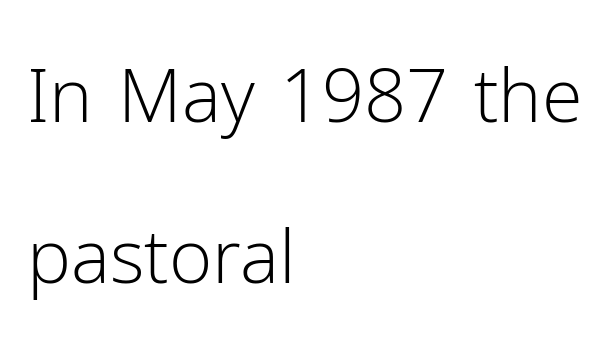
Q: Is the text bold? A: No.
Q: Is the text italic (slanted)? A: No, it is upright.
Q: Is the typeface a serif or a sans-serif typeface? A: Sans-serif.
Q: Is the text underlined? A: No.
Q: How is the paragraph aligned? A: Left-aligned.
Q: Is the spacing between letters normal or unusually wide? A: Normal.
Q: Is the spacing between lines tight, normal or loose? A: Loose.
Q: Width (condensed, normal, or wide)? A: Normal.
Q: Stroke contrast? A: Low.
Q: x-height? A: Medium.
Q: Monospaced? A: No.
